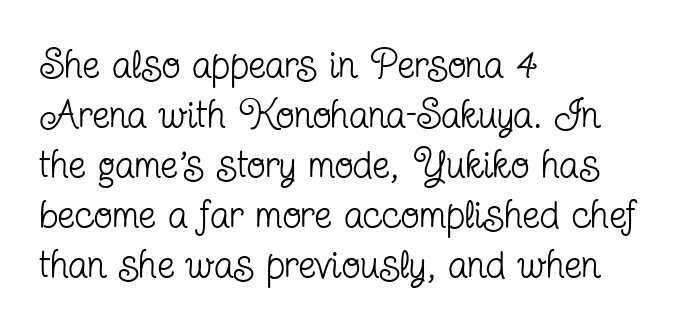
Caption: multi-line text, flush left, ragged right. Check the space under the baseline: it is left empty. How are the letters spaced? Ordinarily, with no added tracking. Proportional: the letters do not fall into vertical columns. Bold? No — there's no thickening of the strokes. This is serif lettering, the kind often seen in printed books.
